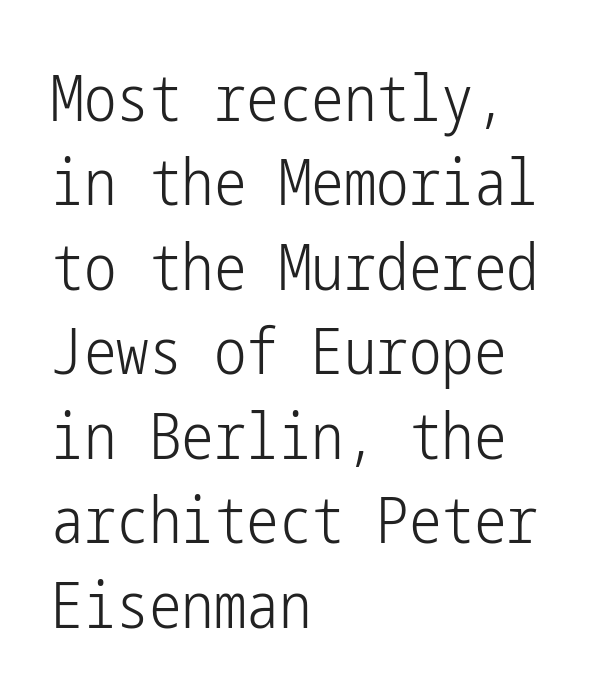
The typeface has the unassuming heft of standard copy or less. Designer's note — italics off, roman on. Notice how descenders clear the ascenders below comfortably — that's standard leading. Lines of text with bare space underneath. Between one letter and the next there's only the usual sliver of space. Line starts are locked; line ends wander.
